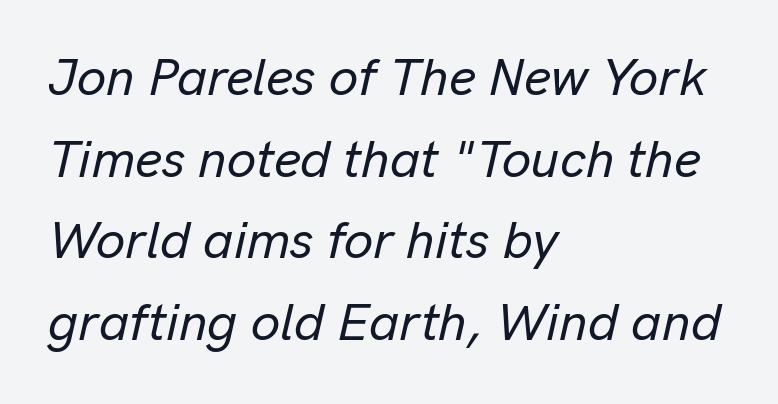
{"italic": "yes", "lean": "right", "slant_degrees": 13, "width": "normal", "stroke_contrast": "low", "x_height": "medium", "monospaced": "no", "underline": "no", "align": "left", "line_spacing": "normal", "line_spacing_ratio": 1.57, "letter_spacing": "normal", "letter_spacing_em": 0.0, "glyph_px": 52}
